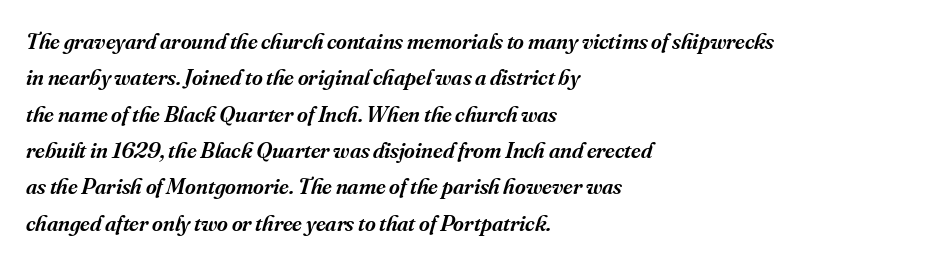
Would a proofreader flag this as italicized? Yes. Plain, unruled lines of type. The rendering uses a semibold face; strokes are thickened but not to full bold. In terms of letterspacing, this is plain default setting.
